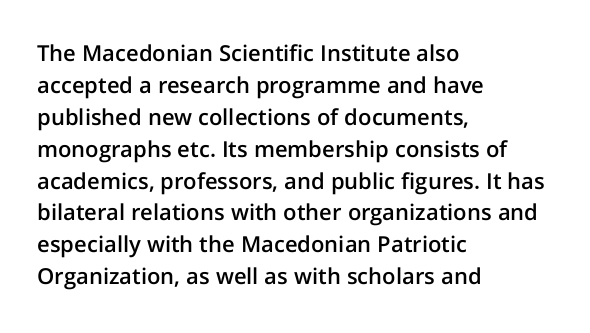
{"italic": "no", "bold": "semi", "underline": "no", "align": "left", "line_spacing": "normal", "line_spacing_ratio": 1.45, "letter_spacing": "normal", "letter_spacing_em": 0.0, "glyph_px": 22}
